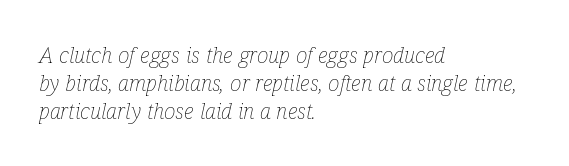
Q: Is the text bold? A: No.
Q: Is the text italic (slanted)? A: Yes, it leans right by about 12 degrees.
Q: Is the text underlined? A: No.
Q: How is the paragraph aligned? A: Left-aligned.
Q: Is the spacing between letters normal or unusually wide? A: Normal.
Q: Is the spacing between lines tight, normal or loose? A: Normal.
